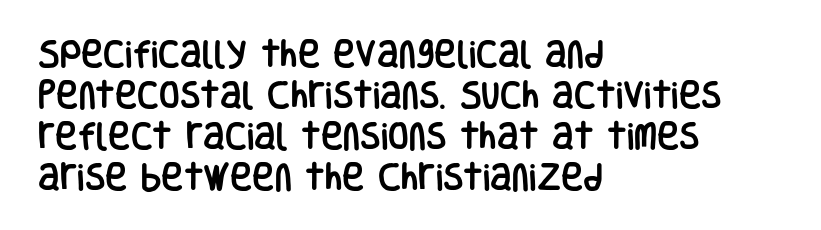
Proportional: the letters do not fall into vertical columns. Leftover space on each line is placed entirely after the last word. Beneath every word, the page is bare. The passage shown is typeset with a sans-serif family.
